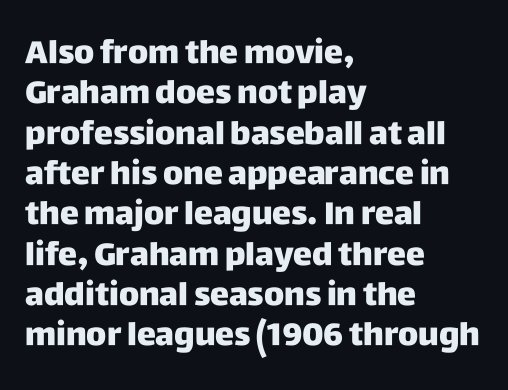
The image shows 32 px heavy sans-serif type, upright; set left-aligned, normal line spacing (1.26x), normal letter spacing, not underlined; low stroke contrast and a large x-height.
